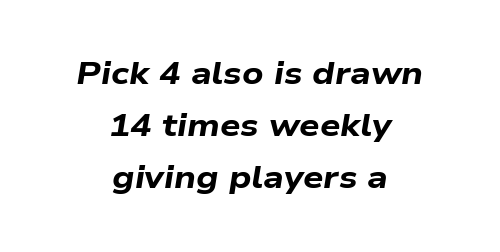
Words appear dense and cohesive because spacing is normal. Each row of text sits above clean, open space. This sample keeps an unexceptional amount of space between lines. Strong, thick strokes mark this as bold type. Typeset on center — no edge is straight. Varying glyph widths throughout — classic text-font behaviour.
